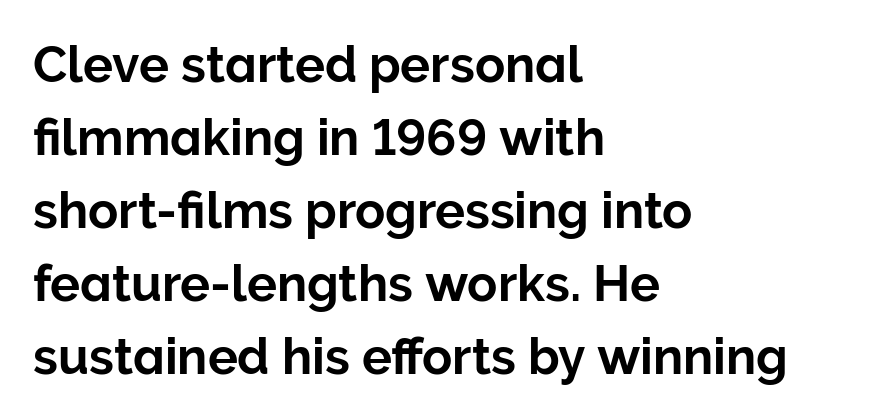
The image shows 50 px sans-serif type, upright; set left-aligned, normal line spacing (1.46x), normal letter spacing, not underlined; low stroke contrast and a medium x-height.
